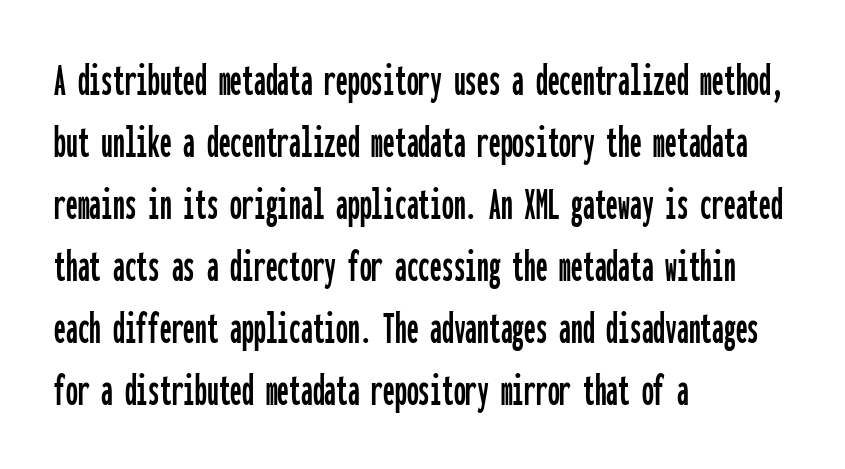
The image shows 47 px condensed sans-serif type, upright, monospaced; set left-aligned, normal line spacing (1.32x), normal letter spacing, not underlined; low stroke contrast and a medium x-height.
